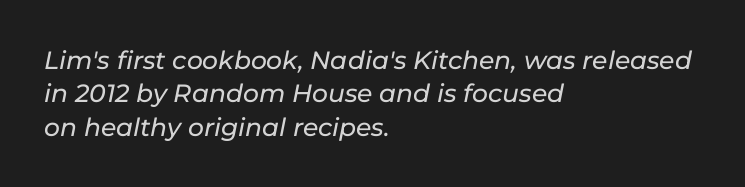
The lines sit at an ordinary, default distance from one another. No word sits above an underline. The passage is arranged the way most books set body copy — flush left. Yep, that's italic — everything's leaning. Nobody touched the tracking dial on this one.
